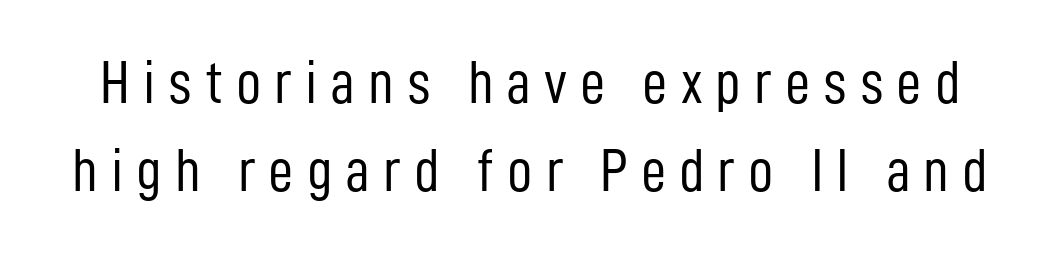
The image shows 62 px light, condensed sans-serif type, upright; set normal line spacing (1.42x), unusually wide letter spacing (+0.21 em), not underlined; low stroke contrast and a medium x-height.
